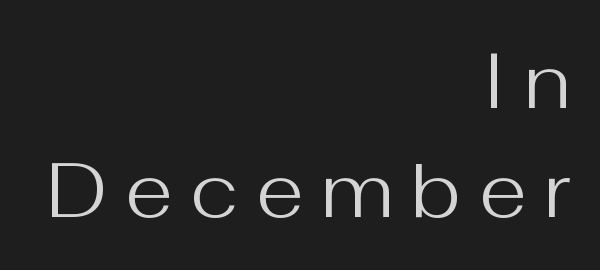
{"serif": "no", "italic": "no", "bold": "no", "weight": "regular", "width": "normal", "stroke_contrast": "medium", "x_height": "medium", "monospaced": "no", "underline": "no", "align": "right", "line_spacing": "normal", "line_spacing_ratio": 1.4, "letter_spacing": "wide", "letter_spacing_em": 0.22, "glyph_px": 78}
